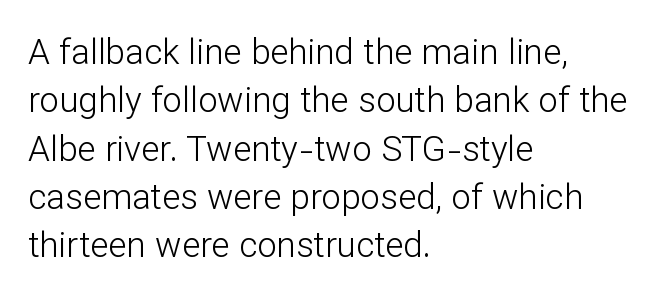
The image shows 35 px light sans-serif type, upright; set left-aligned, normal line spacing (1.38x), normal letter spacing, not underlined; low stroke contrast and a medium x-height.
